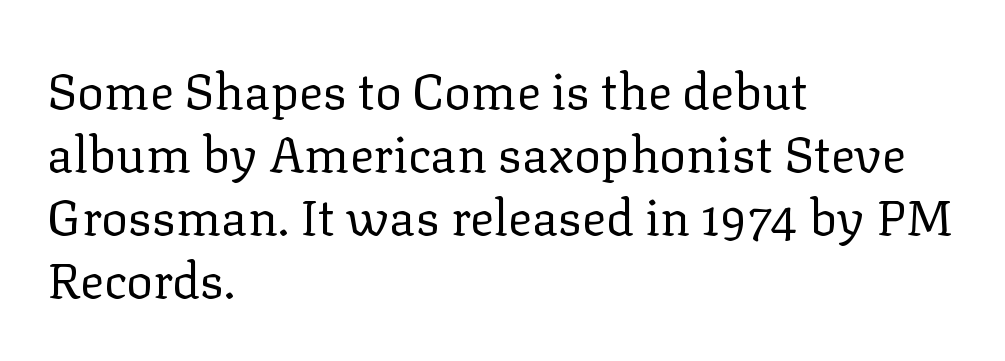
{"serif": "yes", "italic": "no", "bold": "no", "weight": "regular", "width": "normal", "stroke_contrast": "low", "x_height": "medium", "monospaced": "no", "underline": "no", "align": "left", "line_spacing": "normal", "line_spacing_ratio": 1.26, "letter_spacing": "normal", "letter_spacing_em": 0.0, "glyph_px": 50}
